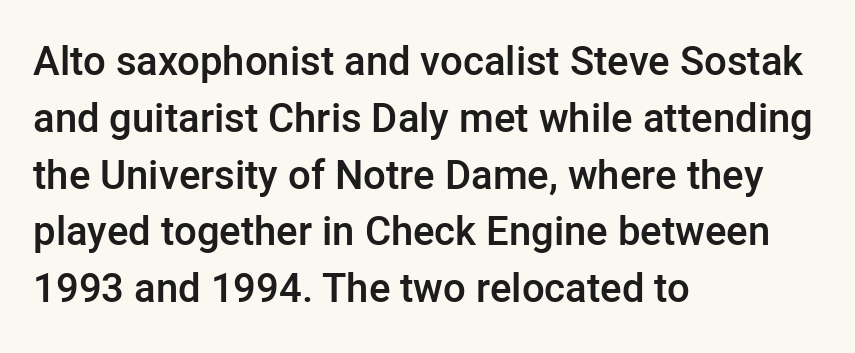
{"serif": "no", "italic": "no", "bold": "semi", "weight": "semibold", "width": "normal", "stroke_contrast": "low", "x_height": "medium", "monospaced": "no", "underline": "no", "align": "left", "line_spacing": "normal", "line_spacing_ratio": 1.42, "letter_spacing": "normal", "letter_spacing_em": 0.0, "glyph_px": 40}
